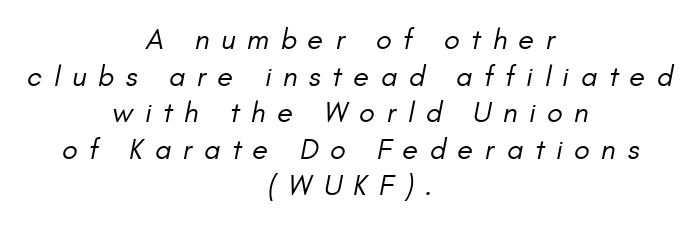
Ink coverage per letter is moderate at most. Proportional: the letters do not fall into vertical columns. The text block is weighted toward neither margin, spreading evenly from the middle. Loose tracking; the words dissolve into strings of separated letters. Rendered with sloped, italic letterforms.
